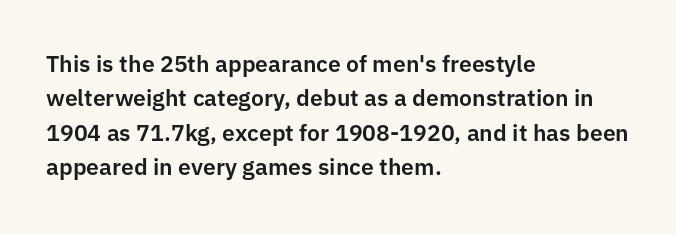
Q: Is the text italic (slanted)? A: No, it is upright.
Q: Is the text underlined? A: No.
Q: How is the paragraph aligned? A: Left-aligned.
Q: Is the spacing between letters normal or unusually wide? A: Normal.
Q: Is the spacing between lines tight, normal or loose? A: Normal.
